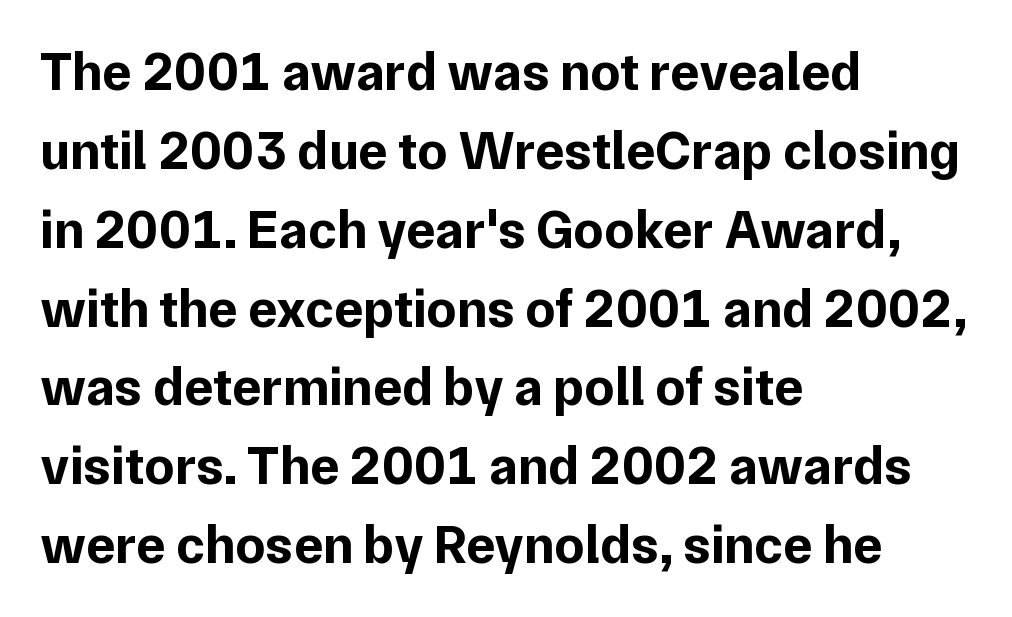
Q: Is the text bold? A: Yes.
Q: Is the text italic (slanted)? A: No, it is upright.
Q: Is the typeface a serif or a sans-serif typeface? A: Sans-serif.
Q: Is the text underlined? A: No.
Q: How is the paragraph aligned? A: Left-aligned.
Q: Is the spacing between letters normal or unusually wide? A: Normal.
Q: Is the spacing between lines tight, normal or loose? A: Normal.
Q: Width (condensed, normal, or wide)? A: Normal.
Q: Stroke contrast? A: Low.
Q: x-height? A: Medium.
Q: Monospaced? A: No.
